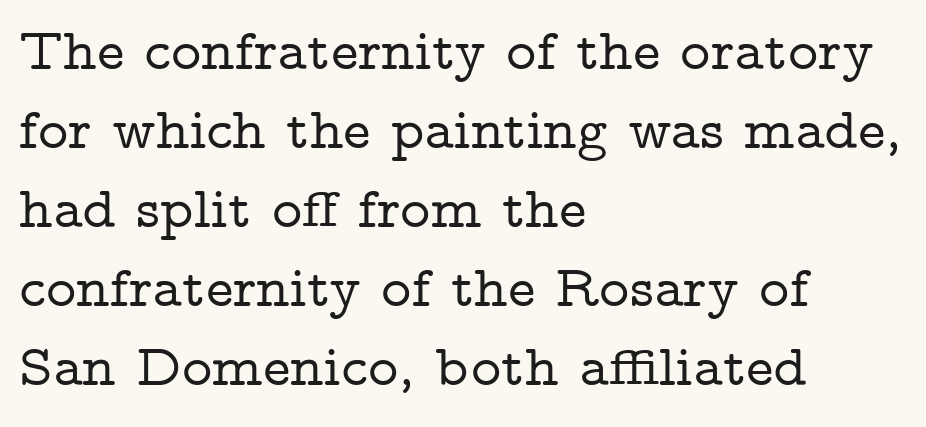
Q: Is the text italic (slanted)? A: No, it is upright.
Q: Is the typeface a serif or a sans-serif typeface? A: Serif.
Q: Is the text underlined? A: No.
Q: How is the paragraph aligned? A: Left-aligned.
Q: Is the spacing between letters normal or unusually wide? A: Normal.
Q: Is the spacing between lines tight, normal or loose? A: Normal.
Q: Width (condensed, normal, or wide)? A: Wide.
Q: Stroke contrast? A: Low.
Q: x-height? A: Medium.
Q: Monospaced? A: No.
